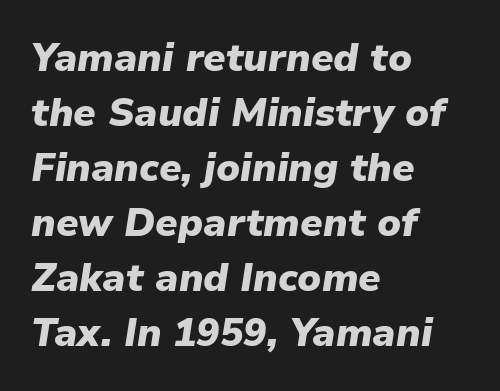
{"italic": "yes", "lean": "right", "slant_degrees": 9, "bold": "yes", "weight": "heavy", "width": "normal", "stroke_contrast": "low", "x_height": "medium", "monospaced": "no", "underline": "no", "align": "left", "line_spacing": "normal", "line_spacing_ratio": 1.41, "letter_spacing": "normal", "letter_spacing_em": 0.0, "glyph_px": 39}
